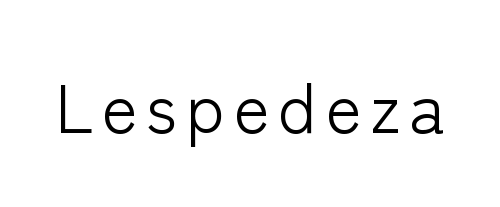
Q: Is the text bold? A: No.
Q: Is the text italic (slanted)? A: No, it is upright.
Q: Is the typeface a serif or a sans-serif typeface? A: Sans-serif.
Q: Is the text underlined? A: No.
Q: Width (condensed, normal, or wide)? A: Normal.
Q: Stroke contrast? A: Low.
Q: x-height? A: Medium.
Q: Monospaced? A: No.
